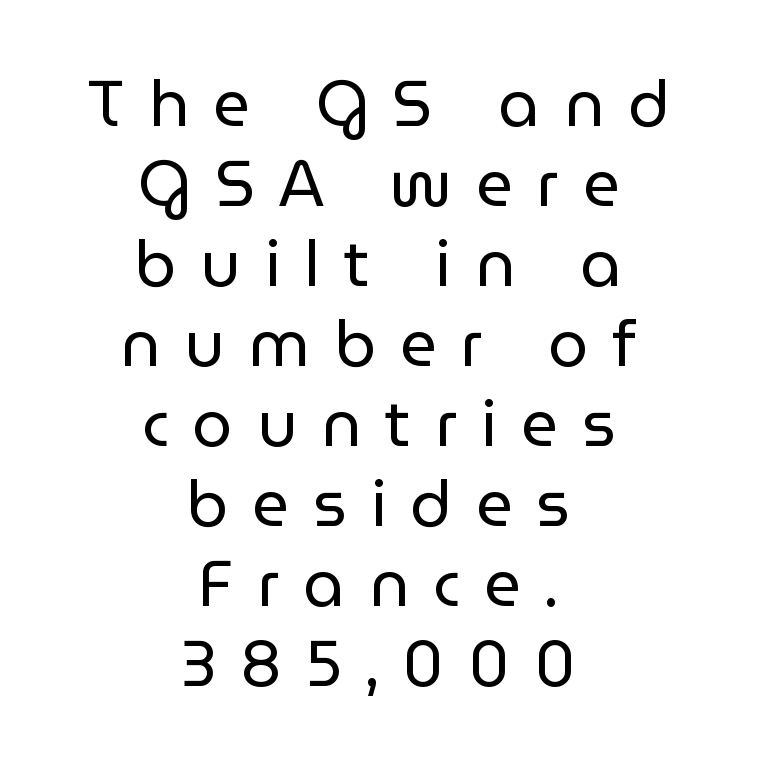
{"serif": "no", "italic": "no", "bold": "no", "weight": "regular", "width": "normal", "stroke_contrast": "low", "x_height": "medium", "monospaced": "no", "underline": "no", "align": "center", "line_spacing": "normal", "line_spacing_ratio": 1.25, "letter_spacing": "wide", "letter_spacing_em": 0.38, "glyph_px": 64}
